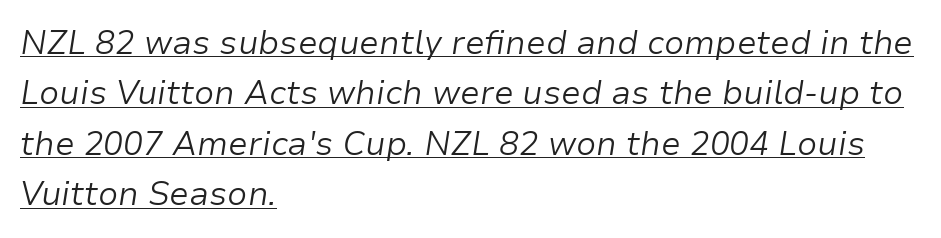
Q: Is the text bold? A: No.
Q: Is the text italic (slanted)? A: Yes, it leans right by about 9 degrees.
Q: Is the text underlined? A: Yes.
Q: How is the paragraph aligned? A: Left-aligned.
Q: Is the spacing between letters normal or unusually wide? A: Normal.
Q: Is the spacing between lines tight, normal or loose? A: Normal.
Q: Width (condensed, normal, or wide)? A: Normal.
Q: Stroke contrast? A: Low.
Q: x-height? A: Medium.
Q: Monospaced? A: No.
